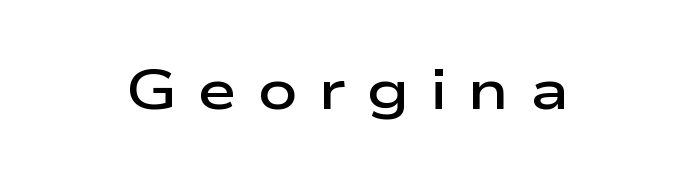
Both edges are ragged and mirror each other, which tells us the setting is centered. The font is running at a semibold setting, under full bold. Note the varied advance widths — an 'i' is clearly narrower than an 'm'. A typesetter would label this face a sans. Italic? Not at all — the glyphs are vertical. The strip under each line holds only bare page.
